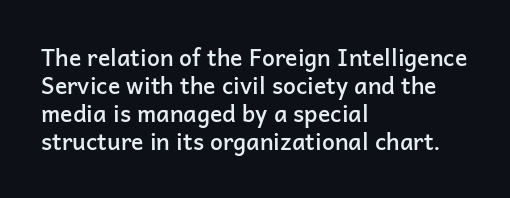
Alignment: flush left. Short note: letters normally spaced. The space directly below the letters is spotless. It's the straight-up-and-down kind of type. Stroke thickness is moderately raised; the sample reads as semibold.
